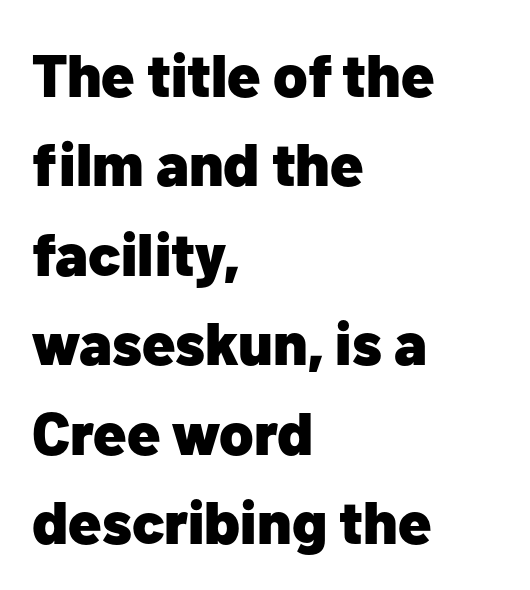
The image shows 60 px heavy sans-serif type, upright; set left-aligned, normal line spacing (1.49x), normal letter spacing, not underlined; low stroke contrast and a medium x-height.
